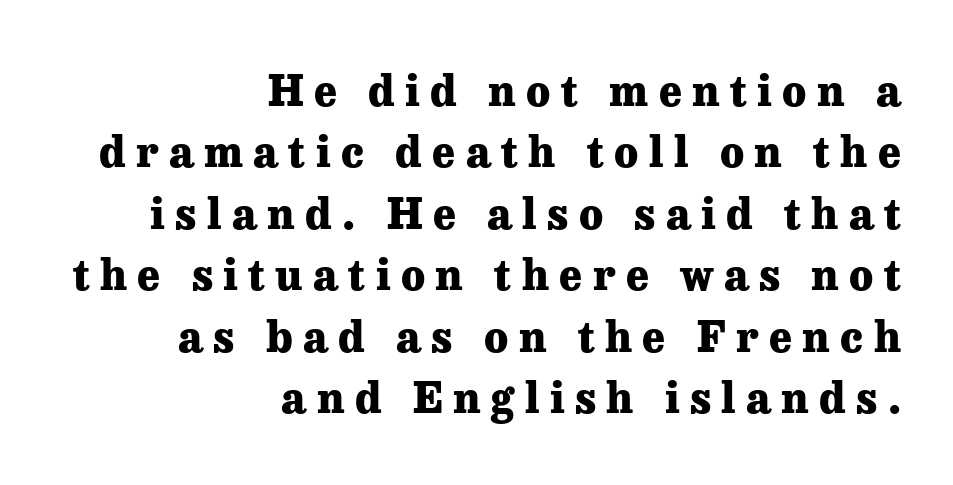
The image shows 43 px heavy serif type, upright; set right-aligned, normal line spacing (1.43x), unusually wide letter spacing (+0.24 em), not underlined; low stroke contrast and a medium x-height.
